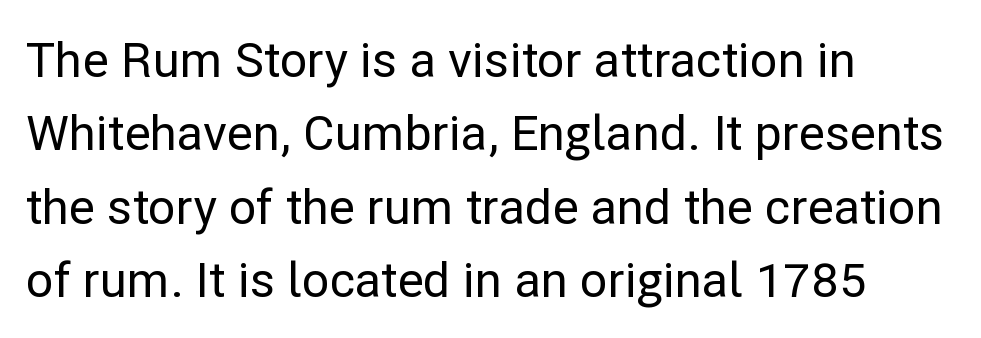
Q: Is the text italic (slanted)? A: No, it is upright.
Q: Is the typeface a serif or a sans-serif typeface? A: Sans-serif.
Q: Is the text underlined? A: No.
Q: How is the paragraph aligned? A: Left-aligned.
Q: Is the spacing between letters normal or unusually wide? A: Normal.
Q: Is the spacing between lines tight, normal or loose? A: Normal.
Q: Width (condensed, normal, or wide)? A: Normal.
Q: Stroke contrast? A: Low.
Q: x-height? A: Medium.
Q: Monospaced? A: No.
